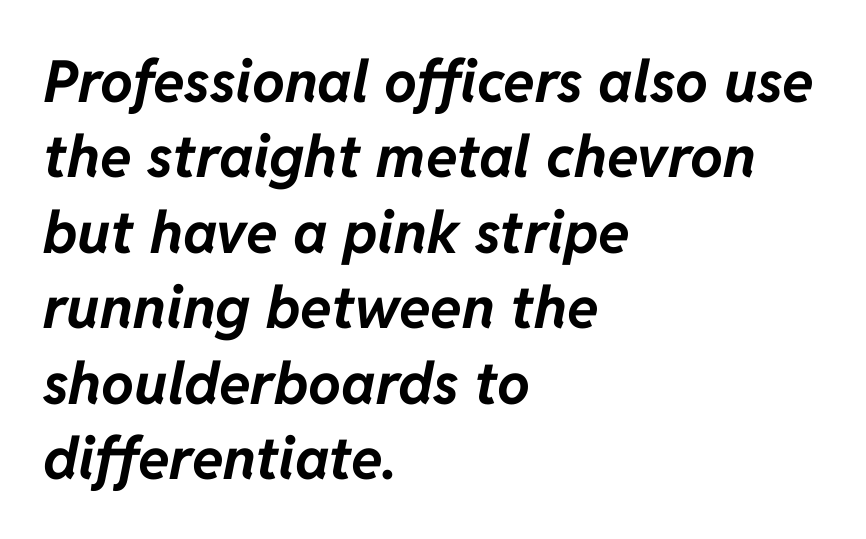
{"italic": "yes", "lean": "right", "slant_degrees": 11, "bold": "yes", "weight": "bold", "width": "normal", "stroke_contrast": "low", "x_height": "medium", "monospaced": "no", "underline": "no", "align": "left", "line_spacing": "normal", "line_spacing_ratio": 1.3, "letter_spacing": "normal", "letter_spacing_em": 0.0, "glyph_px": 58}
